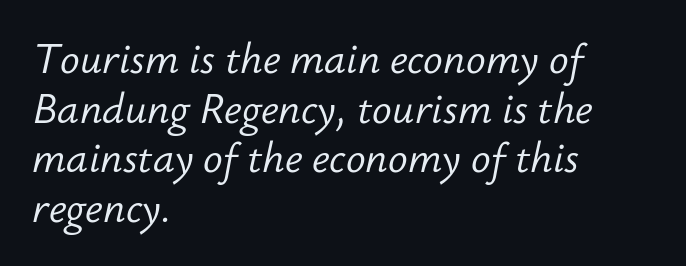
Descenders hang freely into open space. Character widths vary here, with narrow letters taking less room than wide ones. The cut favours lightness, reaching ordinary text weight at its darkest. It's the slanting kind of type. The rendering anchors every line to the left-hand side. The tracking reads as untouched default to a designer's eye.
